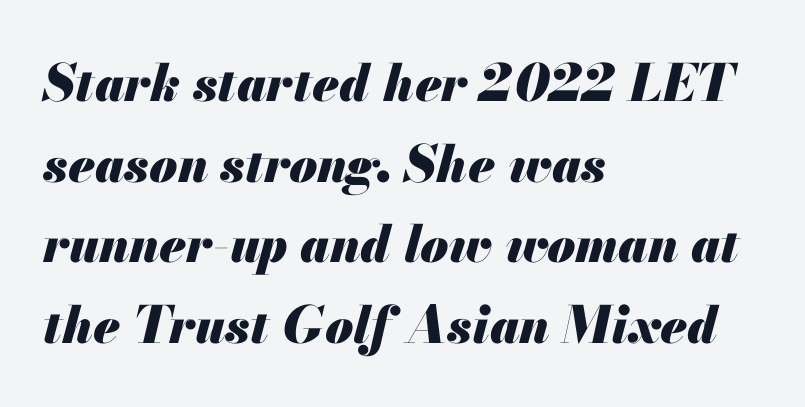
Every letter is thick-stroked: bold, no question. Plain, unruled lines of type. This block has exactly the height ordinary leading produces. Characters are canted at an angle relative to the baseline's perpendicular.
